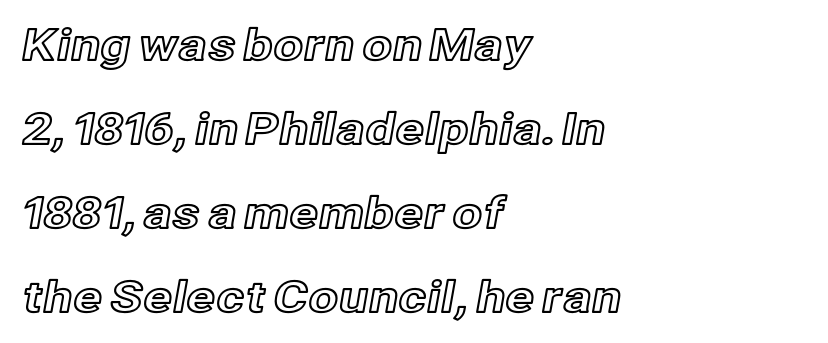
Q: Is the text italic (slanted)? A: Yes.
Q: Is the text underlined? A: No.
Q: How is the paragraph aligned? A: Left-aligned.
Q: Is the spacing between letters normal or unusually wide? A: Normal.
Q: Is the spacing between lines tight, normal or loose? A: Loose.
Q: Width (condensed, normal, or wide)? A: Normal.
Q: x-height? A: Medium.
Q: Monospaced? A: No.
